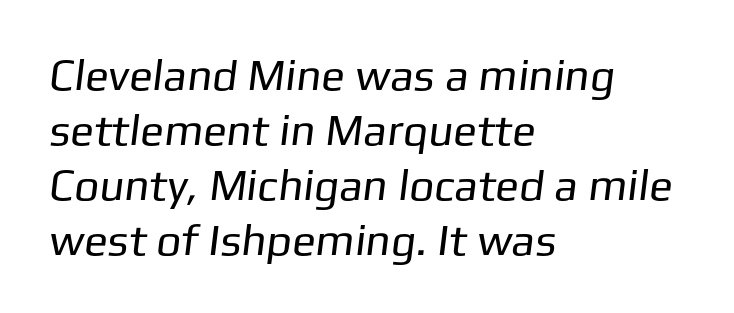
Q: Is the text bold? A: No.
Q: Is the typeface a serif or a sans-serif typeface? A: Sans-serif.
Q: Is the text underlined? A: No.
Q: How is the paragraph aligned? A: Left-aligned.
Q: Is the spacing between letters normal or unusually wide? A: Normal.
Q: Is the spacing between lines tight, normal or loose? A: Normal.
Q: Width (condensed, normal, or wide)? A: Normal.
Q: Stroke contrast? A: Low.
Q: x-height? A: Medium.
Q: Monospaced? A: No.
